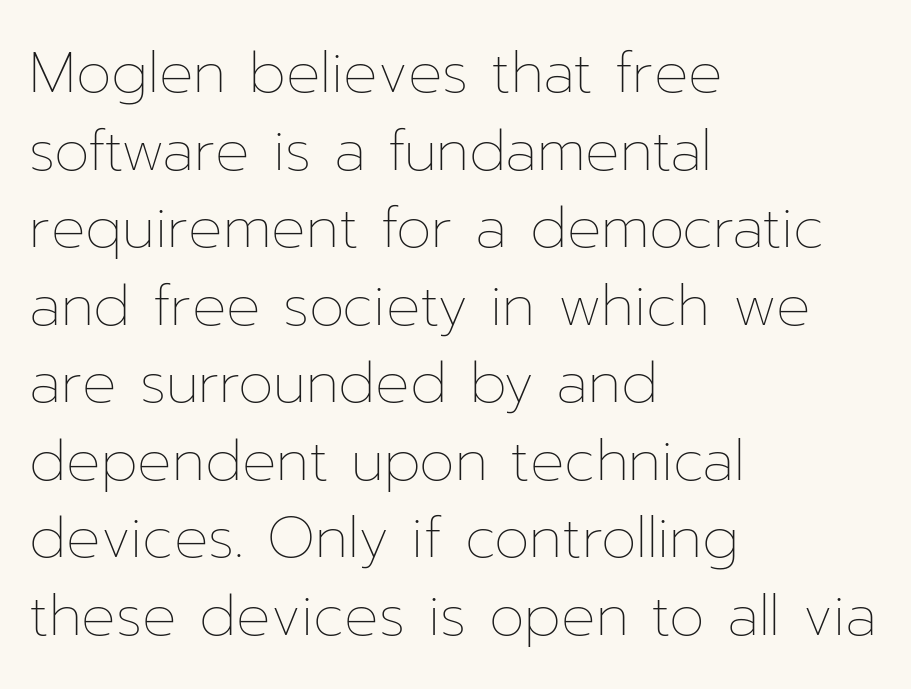
{"italic": "no", "bold": "no", "weight": "thin", "width": "normal", "stroke_contrast": "low", "x_height": "medium", "monospaced": "no", "underline": "no", "align": "left", "line_spacing": "normal", "line_spacing_ratio": 1.36, "letter_spacing": "normal", "letter_spacing_em": 0.0, "glyph_px": 57}
